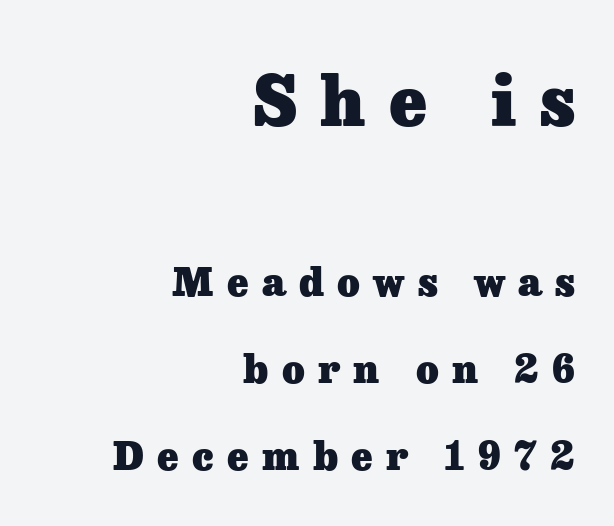
Q: Is the text bold? A: Yes.
Q: Is the text italic (slanted)? A: No, it is upright.
Q: Is the typeface a serif or a sans-serif typeface? A: Serif.
Q: Is the text underlined? A: No.
Q: How is the paragraph aligned? A: Right-aligned.
Q: Is the spacing between letters normal or unusually wide? A: Unusually wide.
Q: Is the spacing between lines tight, normal or loose? A: Loose.
Q: Which block of text is set in a larger size, the first (top) or the second (bottom)? A: The first (top) one.
Q: Width (condensed, normal, or wide)? A: Normal.
Q: Stroke contrast? A: Low.
Q: x-height? A: Medium.
Q: Monospaced? A: No.
